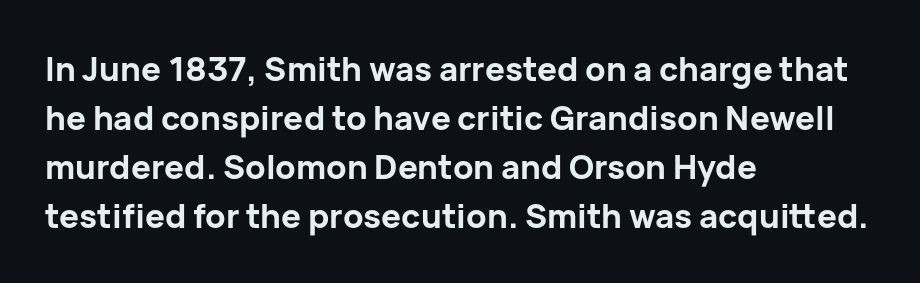
Q: Is the text bold? A: Yes.
Q: Is the text italic (slanted)? A: No, it is upright.
Q: Is the typeface a serif or a sans-serif typeface? A: Sans-serif.
Q: Is the text underlined? A: No.
Q: How is the paragraph aligned? A: Left-aligned.
Q: Is the spacing between letters normal or unusually wide? A: Normal.
Q: Is the spacing between lines tight, normal or loose? A: Normal.
Q: Width (condensed, normal, or wide)? A: Normal.
Q: Stroke contrast? A: Low.
Q: x-height? A: Medium.
Q: Monospaced? A: No.
